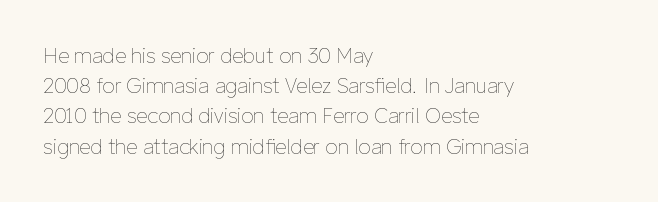
The image shows 20 px text type, upright; set left-aligned, normal line spacing (1.51x), normal letter spacing, not underlined.
